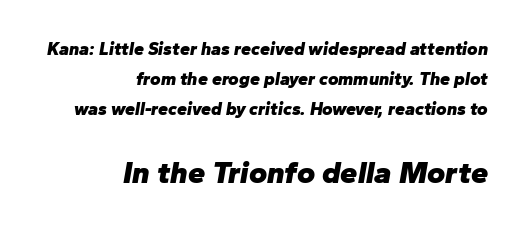
{"italic": "yes", "lean": "right", "slant_degrees": 10, "bold": "yes", "weight": "heavy", "width": "normal", "stroke_contrast": "low", "x_height": "medium", "monospaced": "no", "underline": "no", "align": "right", "line_spacing": "normal", "line_spacing_ratio": 1.68, "letter_spacing": "normal", "letter_spacing_em": 0.0, "larger_block": "second", "size_ratio": 1.72, "glyph_px": 31}
